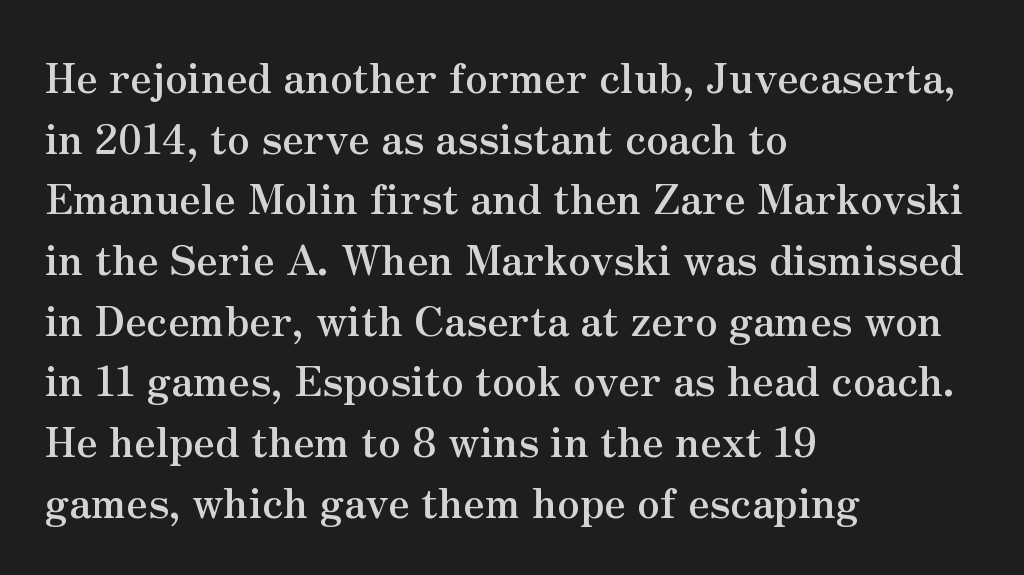
Q: Is the text bold? A: Yes.
Q: Is the text italic (slanted)? A: No, it is upright.
Q: Is the typeface a serif or a sans-serif typeface? A: Serif.
Q: Is the text underlined? A: No.
Q: How is the paragraph aligned? A: Left-aligned.
Q: Is the spacing between letters normal or unusually wide? A: Normal.
Q: Is the spacing between lines tight, normal or loose? A: Normal.
Q: Width (condensed, normal, or wide)? A: Normal.
Q: Stroke contrast? A: Medium.
Q: x-height? A: Small.
Q: Monospaced? A: No.
